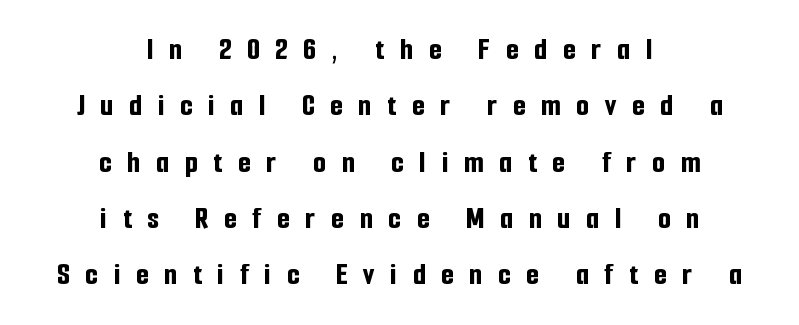
If you folded the block vertically in half, each line would mirror itself in length. As a designer I'd log this as weight 700, bold. The letters stand upright; this is a roman face. Just letters on the line, the space beneath them empty. The passage shown is typed in a proportional face where columns would drift.
